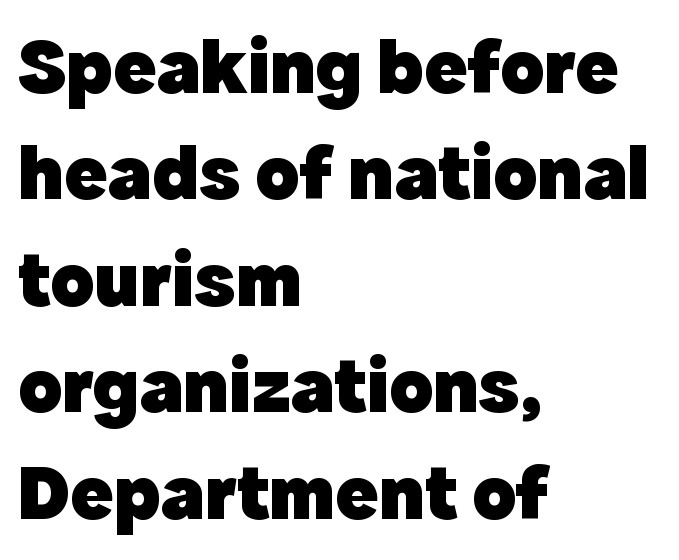
Q: Is the text bold? A: Yes.
Q: Is the text italic (slanted)? A: No, it is upright.
Q: Is the typeface a serif or a sans-serif typeface? A: Sans-serif.
Q: Is the text underlined? A: No.
Q: How is the paragraph aligned? A: Left-aligned.
Q: Is the spacing between letters normal or unusually wide? A: Normal.
Q: Is the spacing between lines tight, normal or loose? A: Normal.
Q: Width (condensed, normal, or wide)? A: Normal.
Q: x-height? A: Medium.
Q: Monospaced? A: No.
